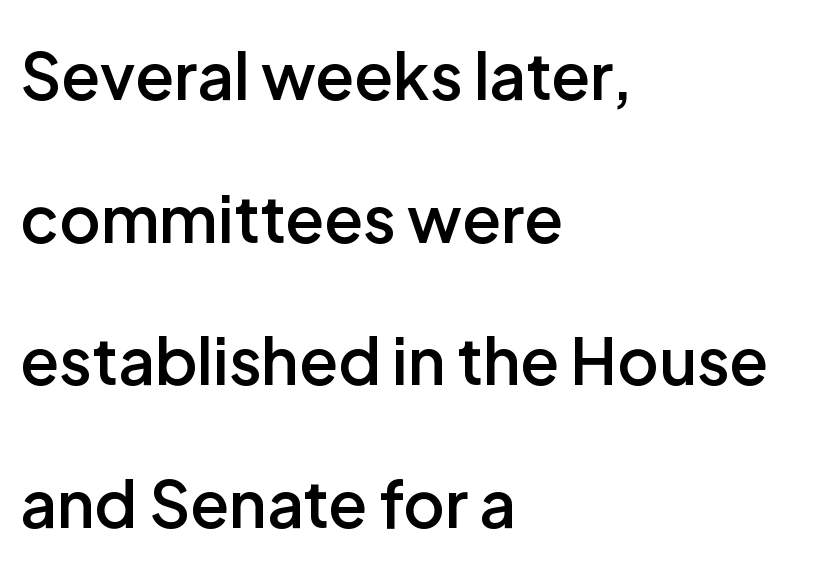
The image shows 64 px semibold sans-serif type, upright; set left-aligned, loose line spacing (2.23x), normal letter spacing, not underlined; low stroke contrast and a medium x-height.
